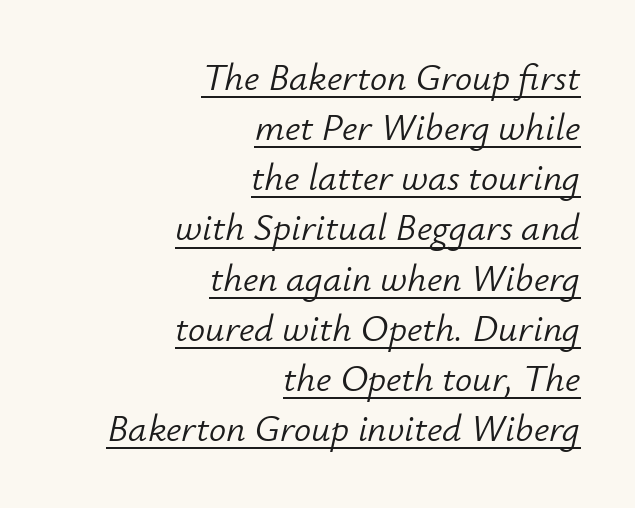
The image shows 38 px light type, italic (leaning right); set right-aligned, normal line spacing (1.32x), normal letter spacing, underlined; low stroke contrast and a small x-height.
